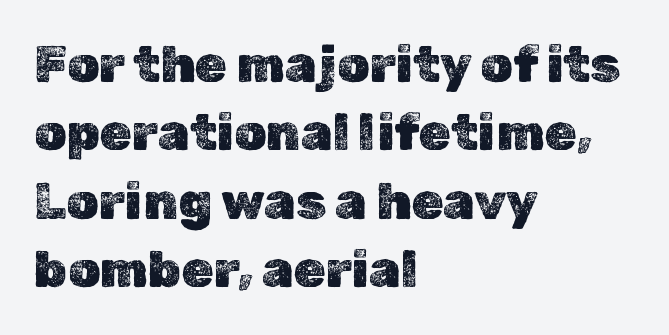
The image shows 51 px text type, upright; set left-aligned, normal line spacing (1.34x), normal letter spacing, not underlined; a medium x-height.
